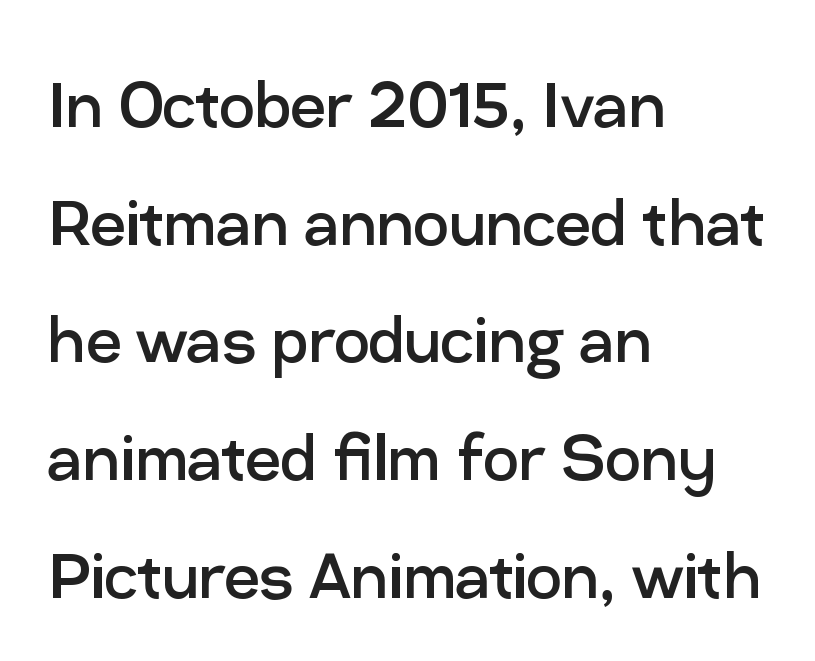
{"serif": "no", "italic": "no", "bold": "no", "weight": "regular", "width": "normal", "stroke_contrast": "low", "x_height": "medium", "monospaced": "no", "underline": "no", "align": "left", "line_spacing": "normal", "line_spacing_ratio": 1.49, "letter_spacing": "normal", "letter_spacing_em": 0.0, "glyph_px": 79}
